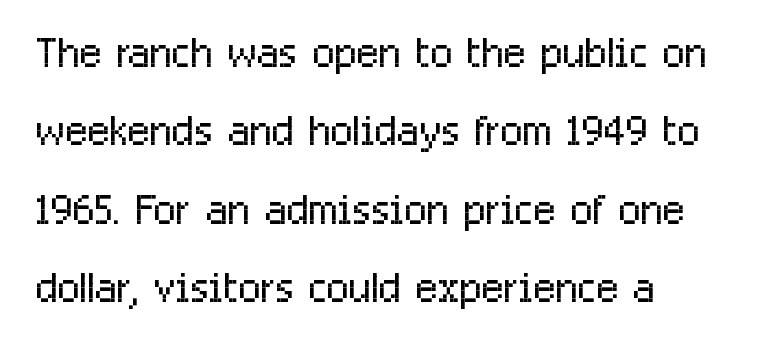
Short note: letters normally spaced. Unmarked baselines from the first word to the last. Weight: not bold — regular or lighter. Vertically, the passage feels balanced, rows spaced as you'd expect. Italic? Not at all — the glyphs are vertical.
